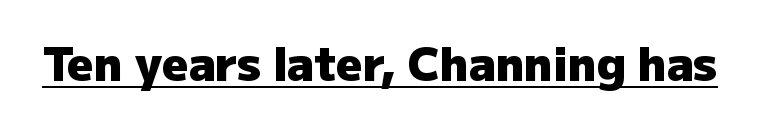
The image shows 46 px heavy sans-serif type, upright; set normal letter spacing, underlined; low stroke contrast and a medium x-height.
